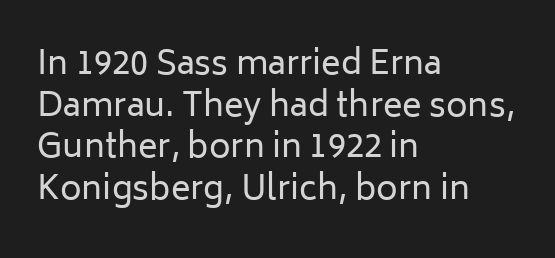
The image shows 33 px regular-weight sans-serif type, upright; set left-aligned, normal line spacing (1.26x), normal letter spacing, not underlined; low stroke contrast and a medium x-height.
